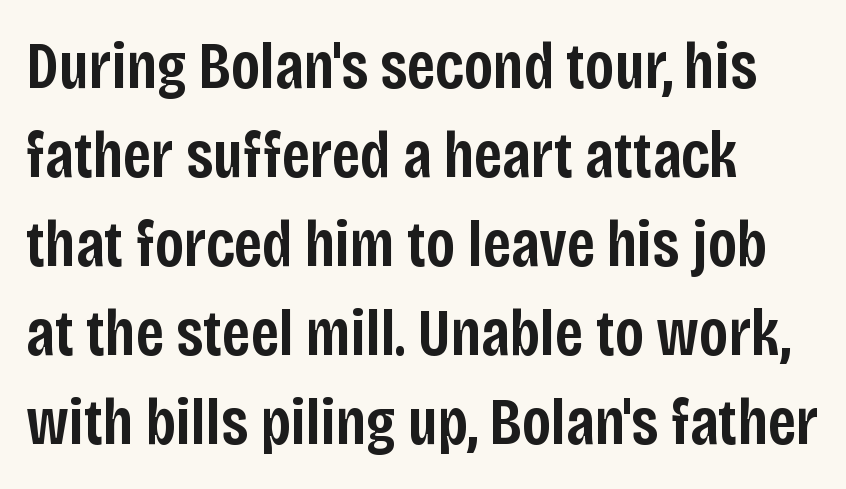
Alignment: flush left. Between one letter and the next there's only the usual sliver of space. Posture: vertical. Serif or sans? Sans — the stroke terminals are bare.
